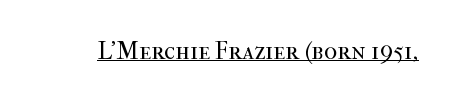
Q: Is the text bold? A: No.
Q: Is the text italic (slanted)? A: No, it is upright.
Q: Is the text underlined? A: Yes.
Q: Is the spacing between letters normal or unusually wide? A: Normal.
